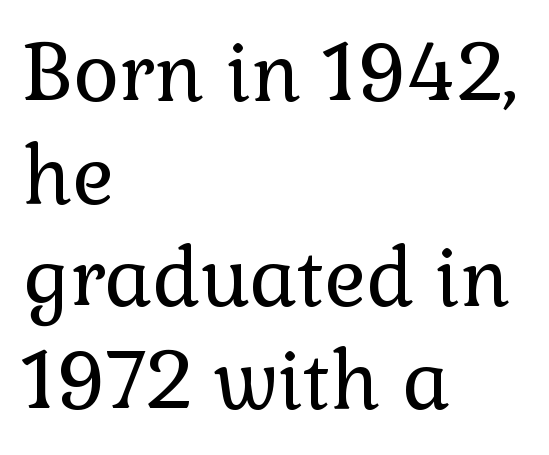
Q: Is the text bold? A: No.
Q: Is the text italic (slanted)? A: No, it is upright.
Q: Is the typeface a serif or a sans-serif typeface? A: Serif.
Q: Is the text underlined? A: No.
Q: How is the paragraph aligned? A: Left-aligned.
Q: Is the spacing between letters normal or unusually wide? A: Normal.
Q: Is the spacing between lines tight, normal or loose? A: Normal.
Q: Width (condensed, normal, or wide)? A: Normal.
Q: Stroke contrast? A: Low.
Q: x-height? A: Medium.
Q: Monospaced? A: No.
